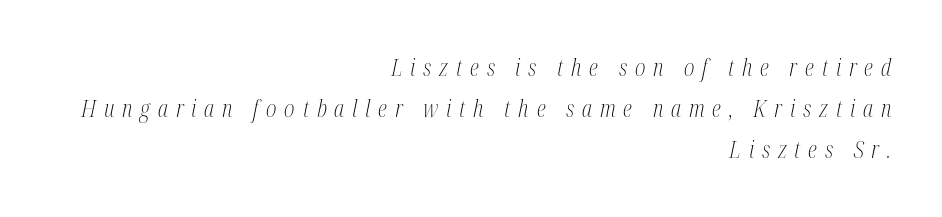
Q: Is the text bold? A: No.
Q: Is the text italic (slanted)? A: Yes, it leans right by about 12 degrees.
Q: Is the text underlined? A: No.
Q: How is the paragraph aligned? A: Right-aligned.
Q: Is the spacing between letters normal or unusually wide? A: Unusually wide.
